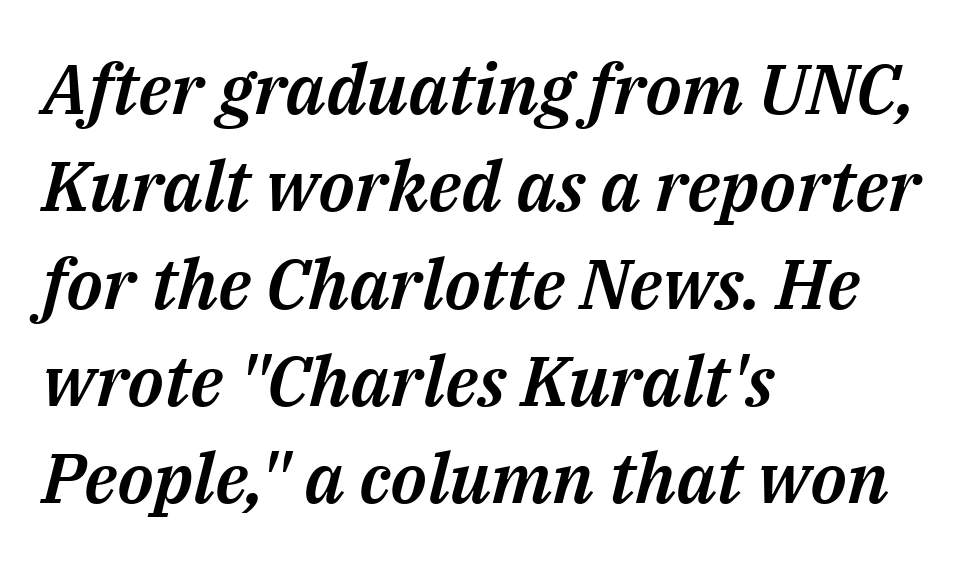
{"italic": "yes", "lean": "right", "slant_degrees": 14, "width": "normal", "stroke_contrast": "medium", "x_height": "medium", "monospaced": "no", "underline": "no", "align": "left", "line_spacing": "normal", "line_spacing_ratio": 1.39, "letter_spacing": "normal", "letter_spacing_em": 0.0, "glyph_px": 70}
